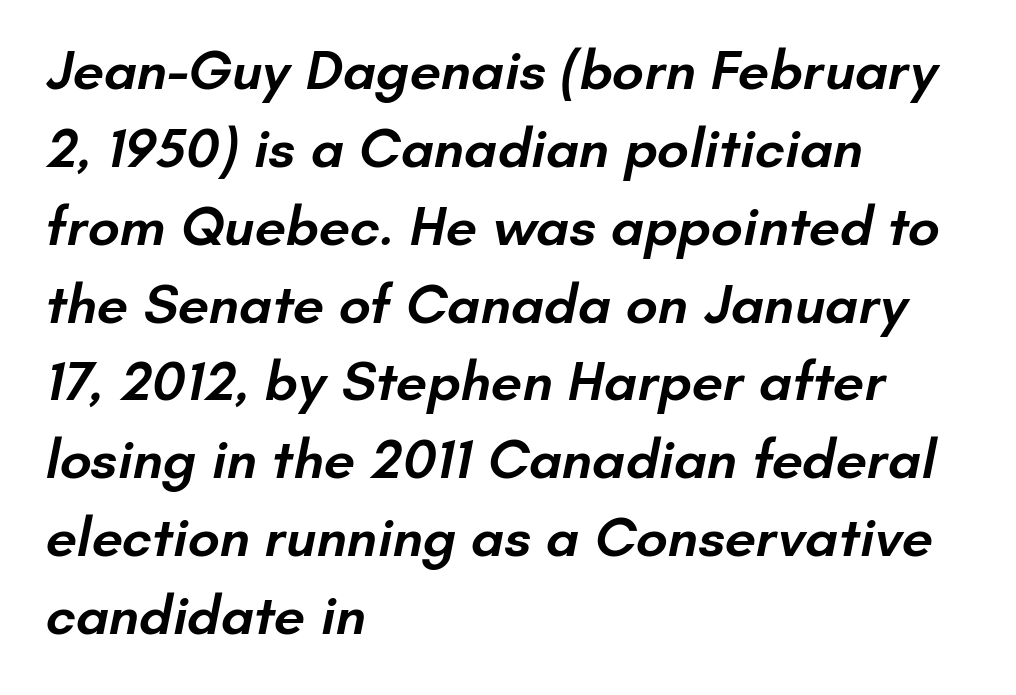
The image shows 56 px semibold sans-serif type; set left-aligned, normal line spacing (1.39x), normal letter spacing, not underlined; low stroke contrast and a small x-height.
